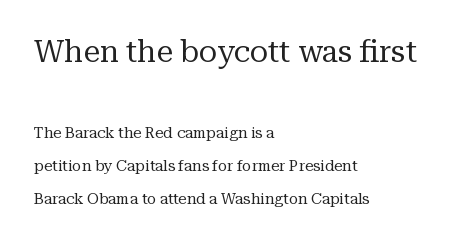
Q: Is the text bold? A: No.
Q: Is the text italic (slanted)? A: No, it is upright.
Q: Is the typeface a serif or a sans-serif typeface? A: Serif.
Q: Is the text underlined? A: No.
Q: How is the paragraph aligned? A: Left-aligned.
Q: Is the spacing between letters normal or unusually wide? A: Normal.
Q: Is the spacing between lines tight, normal or loose? A: Loose.
Q: Which block of text is set in a larger size, the first (top) or the second (bottom)? A: The first (top) one.
Q: Width (condensed, normal, or wide)? A: Normal.
Q: Stroke contrast? A: Medium.
Q: x-height? A: Medium.
Q: Monospaced? A: No.
